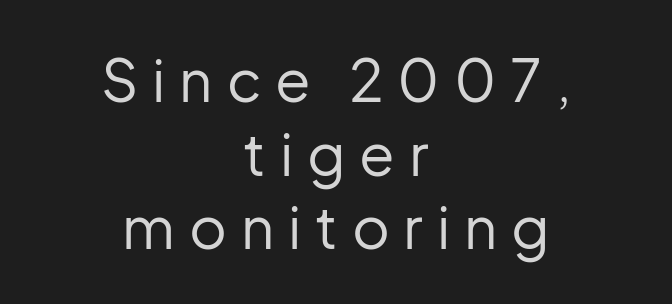
Caption: multi-line text, centered on the measure. If you drew a line through each stem, it would be perfectly vertical. Type style note: lacks serifs. You could only call the tracking loose — the letters float apart.
